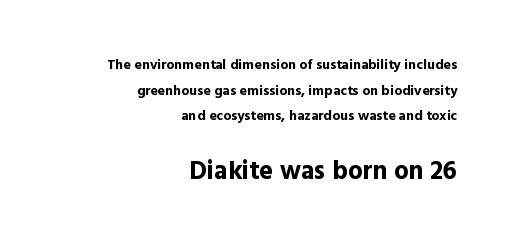
Q: Is the text bold? A: Yes.
Q: Is the text italic (slanted)? A: No, it is upright.
Q: Is the text underlined? A: No.
Q: How is the paragraph aligned? A: Right-aligned.
Q: Is the spacing between letters normal or unusually wide? A: Normal.
Q: Which block of text is set in a larger size, the first (top) or the second (bottom)? A: The second (bottom) one.
